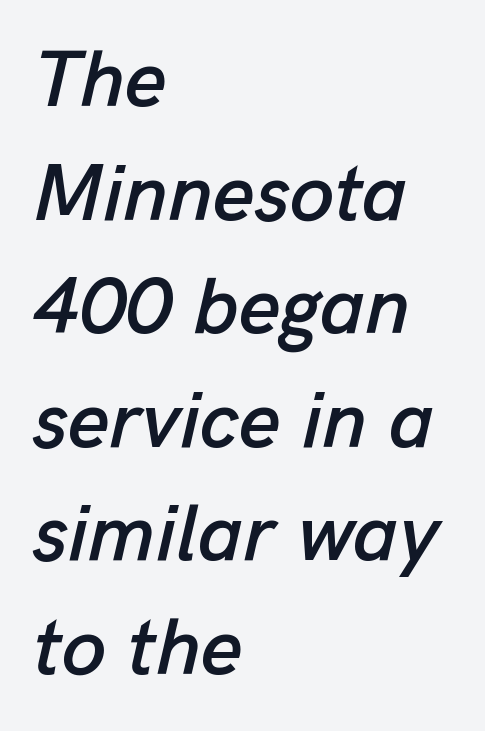
Visually the block forms a straight wall on the left and a jagged coastline on the right. The vertical gap from one line to the next is medium. The face used here is rendered with its standard letterfit. The rendering uses natural spacing where letterforms have individual widths. The font's italic variant was chosen for this text.
